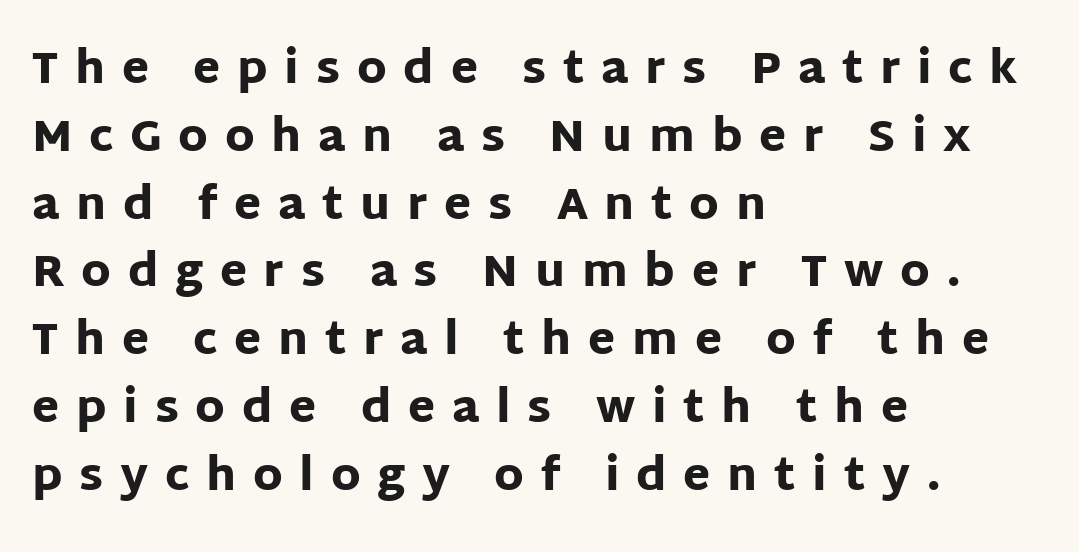
The image shows 44 px heavy sans-serif type, upright; set left-aligned, normal line spacing (1.54x), unusually wide letter spacing (+0.38 em), not underlined; low stroke contrast and a large x-height.
